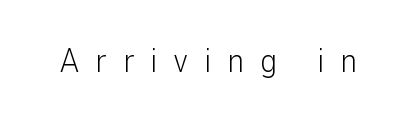
The foot of each line stays bare and open. Tall strokes in this sample are plumb rather than angled. The tracking reads as deliberately expanded to a designer's eye. Vertical stems look standard width or narrower in stroke.
